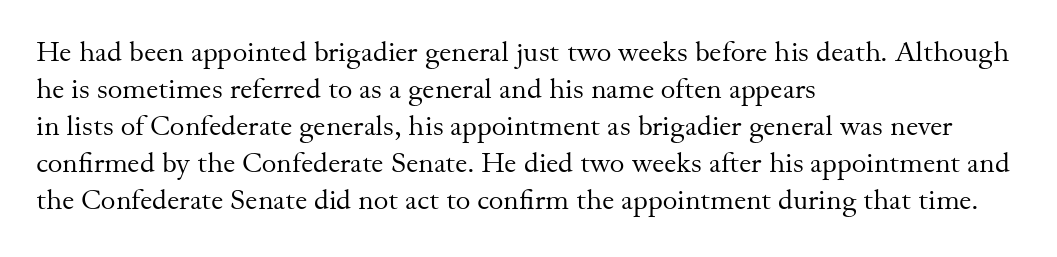
Q: Is the text bold? A: No.
Q: Is the text italic (slanted)? A: No, it is upright.
Q: Is the typeface a serif or a sans-serif typeface? A: Serif.
Q: Is the text underlined? A: No.
Q: How is the paragraph aligned? A: Left-aligned.
Q: Is the spacing between letters normal or unusually wide? A: Normal.
Q: Is the spacing between lines tight, normal or loose? A: Normal.
Q: Width (condensed, normal, or wide)? A: Normal.
Q: Stroke contrast? A: Medium.
Q: x-height? A: Small.
Q: Monospaced? A: No.
